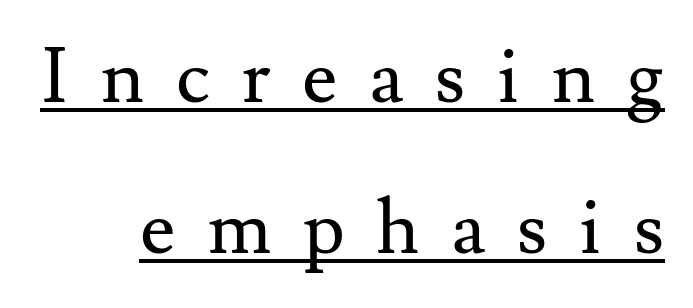
{"serif": "yes", "italic": "no", "bold": "no", "weight": "regular", "width": "normal", "stroke_contrast": "medium", "x_height": "small", "monospaced": "no", "underline": "yes", "line_spacing": "loose", "line_spacing_ratio": 1.96, "letter_spacing": "wide", "letter_spacing_em": 0.41, "glyph_px": 77}
